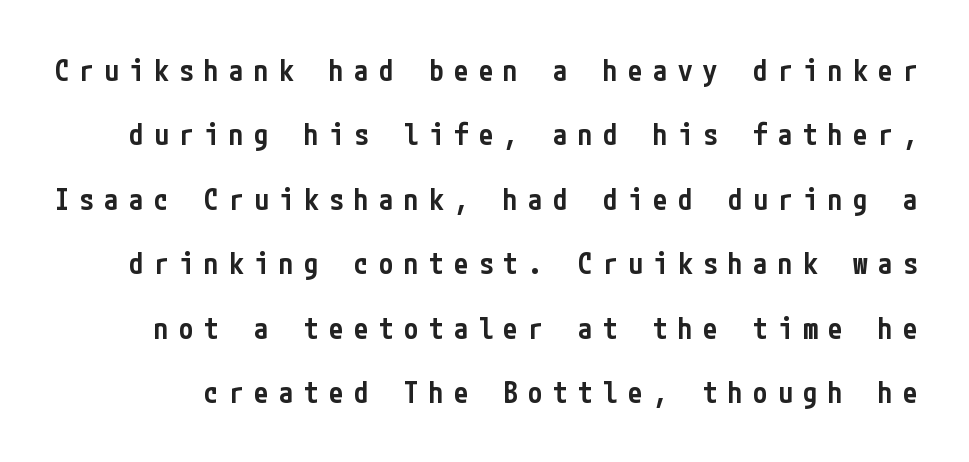
The font is running at a semibold setting, under full bold. These lines are composed in type without serifs. Quick note: underline off. The block of text is sparse from top to bottom, with ample space between rows. Observe the wide spacing: letters keep a clear distance from each other.
